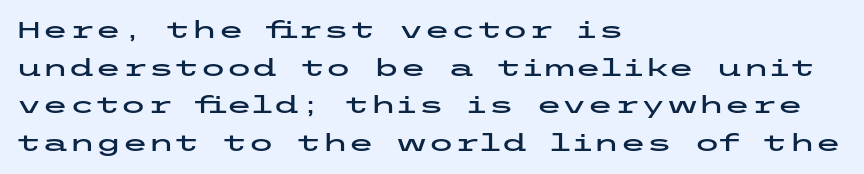
The image shows 24 px text type, upright; set left-aligned, normal line spacing (1.57x), normal letter spacing, not underlined.
